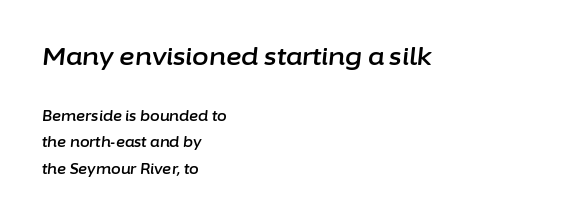
Quick note: italic. Leading is clearly above the norm, producing a sparse column. Does extra space separate the letters? No, they use regular spacing. The foot of each line stays bare and open.
